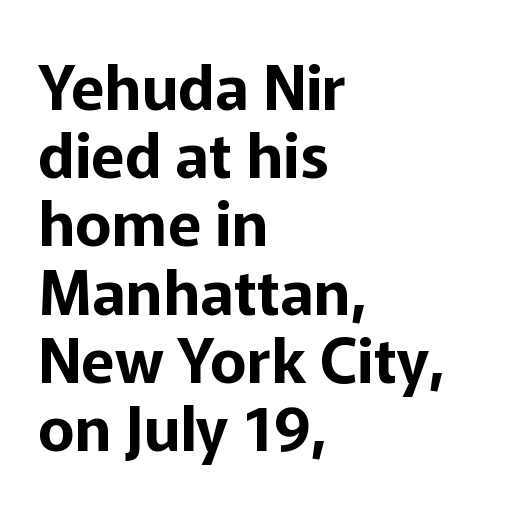
Does the type have serifs? No, each stem ends abruptly. The horizontal fit of the characters is conventional and even. Is there much room between lines? No — they nearly touch. Upright lettering throughout.
